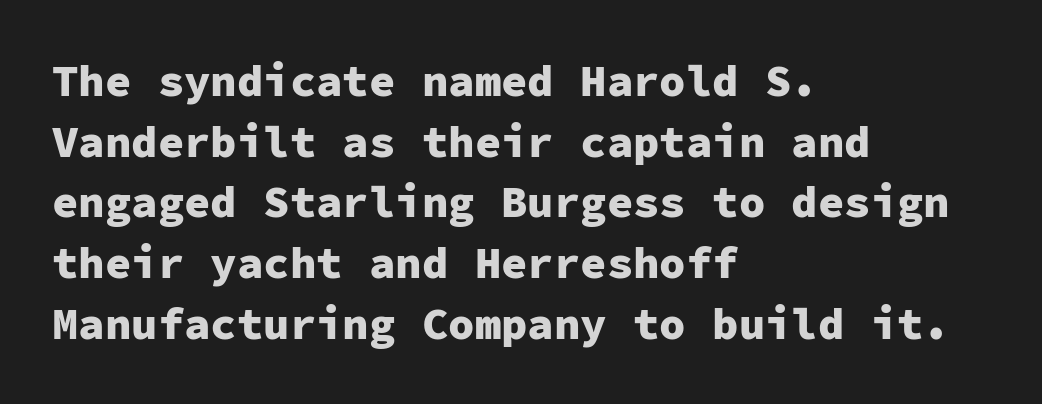
The image shows 44 px heavy sans-serif type, upright, monospaced; set left-aligned, normal line spacing (1.38x), normal letter spacing, not underlined; low stroke contrast and a medium x-height.
